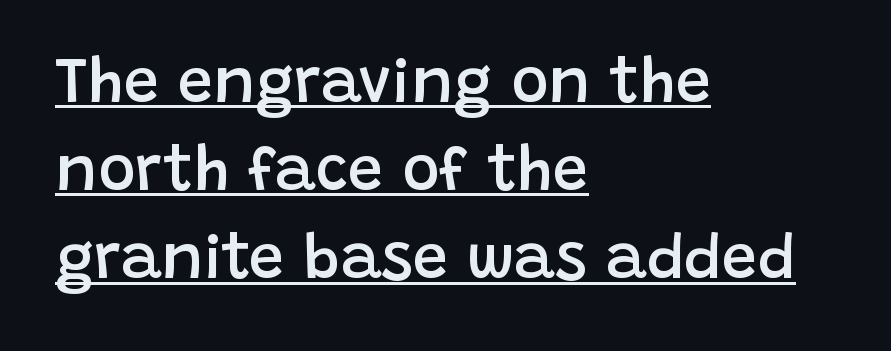
Q: Is the text bold? A: Semi-bold.
Q: Is the text italic (slanted)? A: No, it is upright.
Q: Is the typeface a serif or a sans-serif typeface? A: Sans-serif.
Q: Is the text underlined? A: Yes.
Q: How is the paragraph aligned? A: Left-aligned.
Q: Is the spacing between letters normal or unusually wide? A: Normal.
Q: Is the spacing between lines tight, normal or loose? A: Normal.
Q: Width (condensed, normal, or wide)? A: Normal.
Q: Stroke contrast? A: Low.
Q: x-height? A: Large.
Q: Monospaced? A: No.
